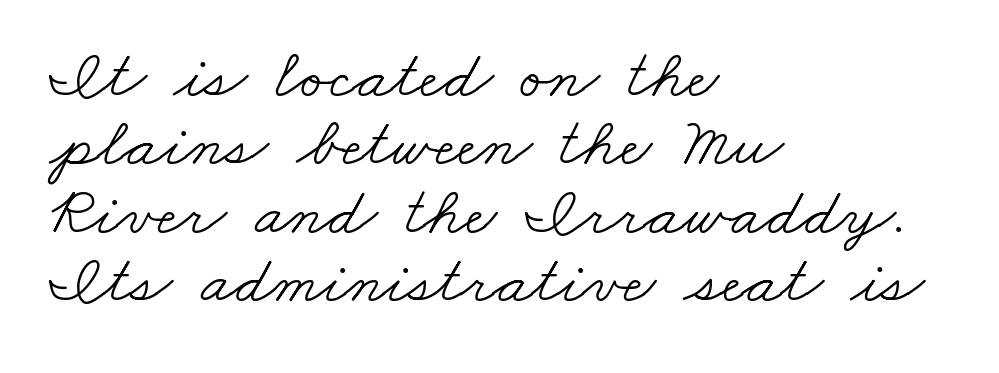
Q: Is the text bold? A: No.
Q: Is the typeface a serif or a sans-serif typeface? A: Serif.
Q: Is the text underlined? A: No.
Q: How is the paragraph aligned? A: Left-aligned.
Q: Is the spacing between letters normal or unusually wide? A: Normal.
Q: Is the spacing between lines tight, normal or loose? A: Tight.
Q: Width (condensed, normal, or wide)? A: Wide.
Q: Stroke contrast? A: Low.
Q: x-height? A: Small.
Q: Monospaced? A: No.
